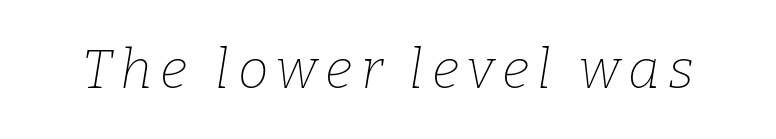
The image shows 55 px thin serif type, italic (leaning right); set not underlined; low stroke contrast and a medium x-height.
